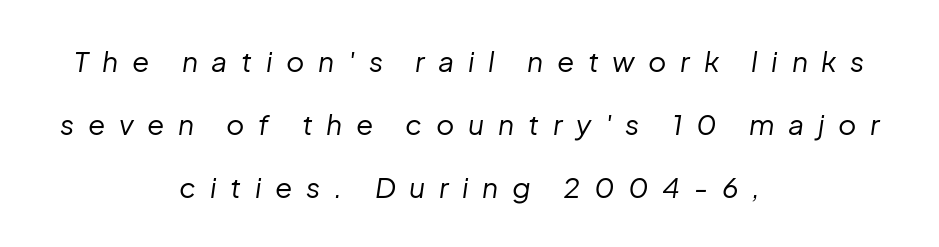
Q: Is the text bold? A: No.
Q: Is the text italic (slanted)? A: Yes, it leans right by about 8 degrees.
Q: Is the text underlined? A: No.
Q: How is the paragraph aligned? A: Centered.
Q: Is the spacing between letters normal or unusually wide? A: Unusually wide.
Q: Is the spacing between lines tight, normal or loose? A: Loose.
Q: Width (condensed, normal, or wide)? A: Normal.
Q: Stroke contrast? A: Low.
Q: x-height? A: Medium.
Q: Monospaced? A: No.
